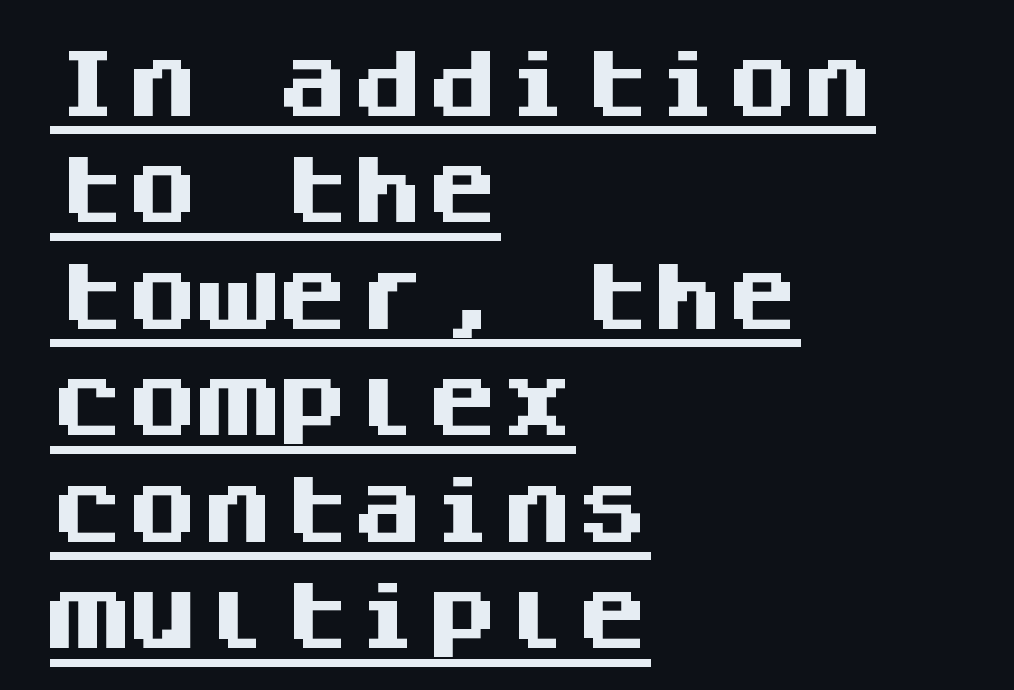
The image shows 75 px heavy sans-serif type, upright, monospaced; set left-aligned, normal line spacing (1.42x), normal letter spacing, underlined; medium stroke contrast and a large x-height.
